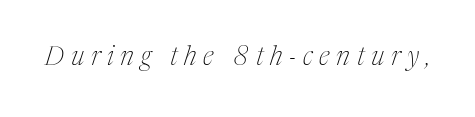
Q: Is the text bold? A: No.
Q: Is the text italic (slanted)? A: Yes, it leans right by about 17 degrees.
Q: Is the text underlined? A: No.
Q: Is the spacing between letters normal or unusually wide? A: Unusually wide.
